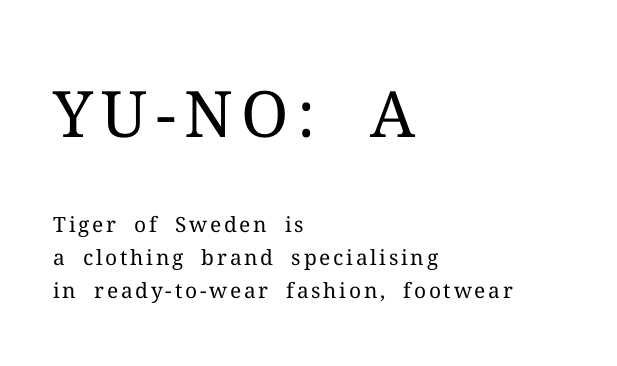
Glance below the letters and you will spot only blank space. Stem width sits at or under what a default text font uses. Compared with typical paragraphs, the rows here are spaced about the same. I'd call this a serif setting — the letters wear small feet. The rag falls on the right side of this text block.
